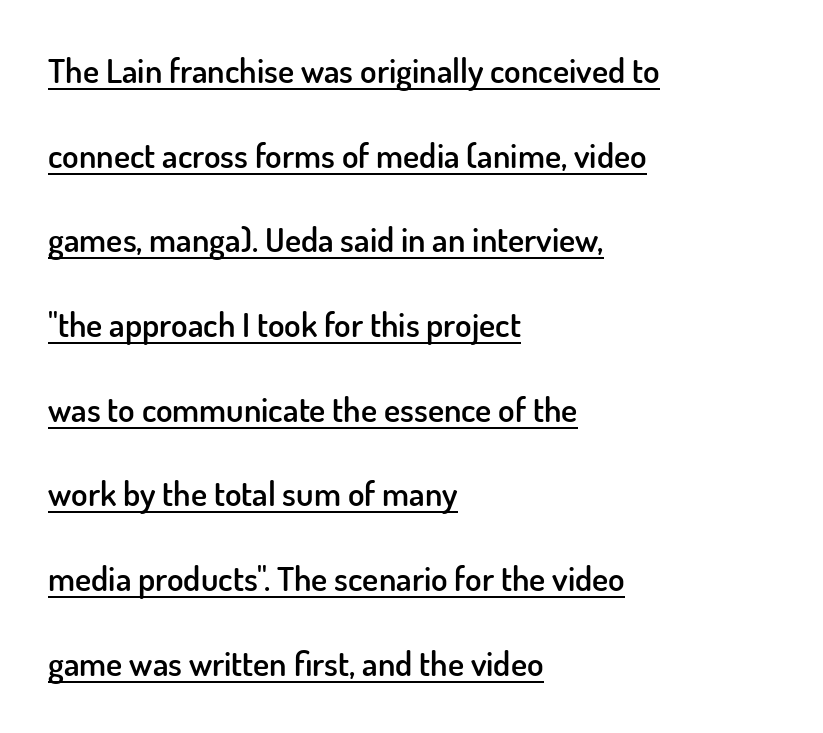
A semibold gives these letters moderate extra thickness, short of bold. The passage shown has conventional tracking throughout. Decoration check: the copy is underlined. Baseline-to-baseline distance is far greater than the letter height. Looks like regular typesetting: each glyph gets only the width it needs.
